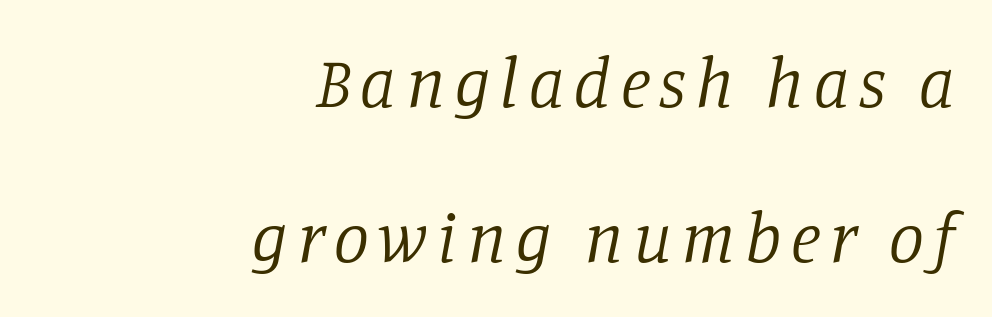
{"serif": "yes", "italic": "yes", "lean": "right", "slant_degrees": 11, "bold": "no", "weight": "regular", "width": "normal", "stroke_contrast": "low", "x_height": "large", "monospaced": "no", "underline": "no", "align": "right", "line_spacing": "loose", "line_spacing_ratio": 2.21, "glyph_px": 70}
